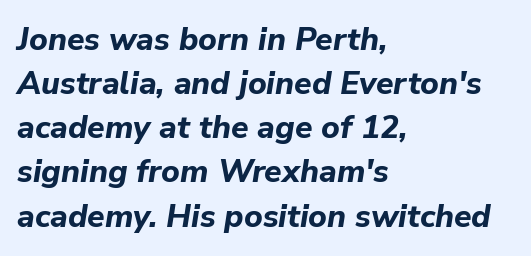
Just letters on the line, the space beneath them empty. Look at the stroke-to-counter ratio: heavy, a bold. A typesetter would call this leading conventional body-copy spacing. If you drew a line through each stem, it would be angled.
